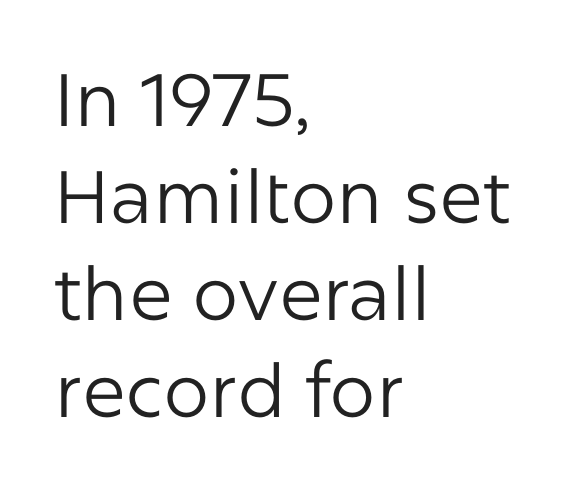
The image shows 74 px regular-weight sans-serif type, upright; set left-aligned, normal line spacing (1.31x), normal letter spacing, not underlined; low stroke contrast and a medium x-height.
